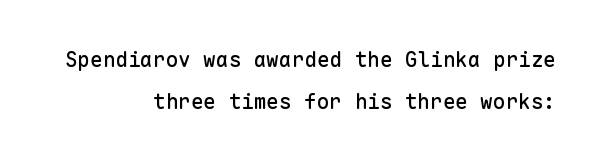
The image shows 21 px text type, upright; set right-aligned, loose line spacing (2.0x), normal letter spacing, not underlined.
